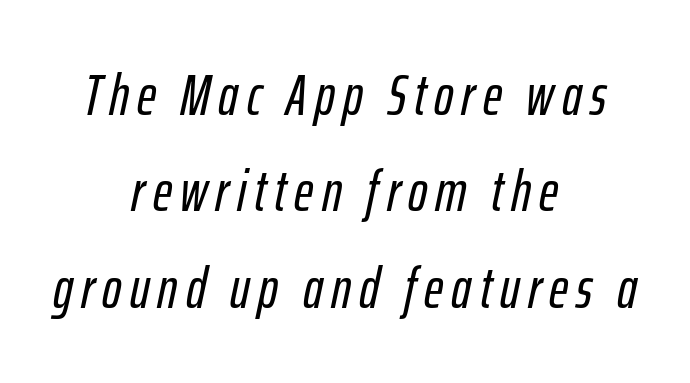
Q: Is the text italic (slanted)? A: Yes, it leans right by about 12 degrees.
Q: Is the text underlined? A: No.
Q: How is the paragraph aligned? A: Centered.
Q: Is the spacing between lines tight, normal or loose? A: Normal.
Q: Width (condensed, normal, or wide)? A: Condensed.
Q: Stroke contrast? A: Low.
Q: x-height? A: Medium.
Q: Monospaced? A: No.
